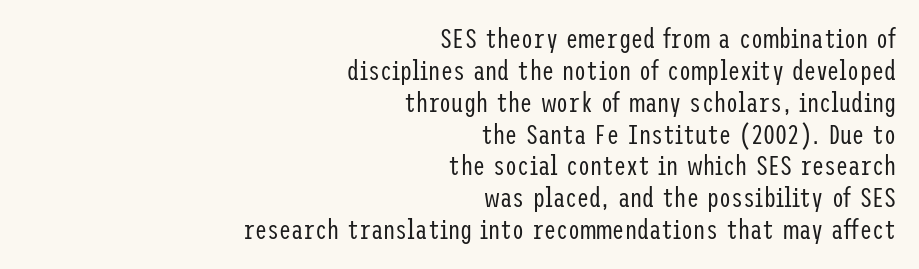
{"italic": "no", "bold": "no", "underline": "no", "align": "right", "line_spacing_ratio": 1.18, "letter_spacing": "normal", "letter_spacing_em": 0.0, "glyph_px": 27}
